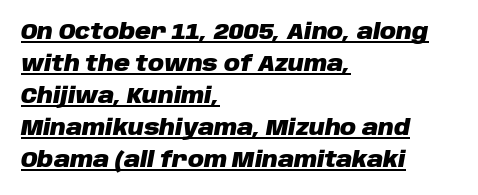
{"italic": "yes", "lean": "right", "slant_degrees": 10, "bold": "yes", "underline": "yes", "align": "left", "line_spacing": "normal", "line_spacing_ratio": 1.46, "letter_spacing": "normal", "letter_spacing_em": 0.0, "glyph_px": 22}
